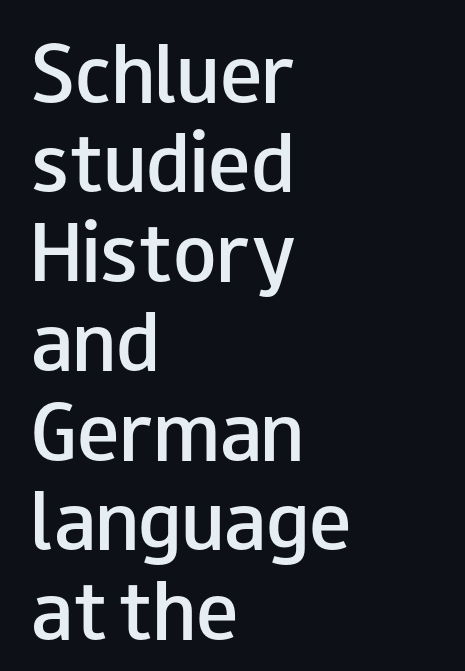
{"serif": "no", "italic": "no", "bold": "semi", "weight": "semibold", "width": "wide", "stroke_contrast": "low", "x_height": "small", "monospaced": "no", "underline": "no", "align": "left", "line_spacing": "normal", "line_spacing_ratio": 1.26, "letter_spacing": "normal", "letter_spacing_em": 0.0, "glyph_px": 71}
